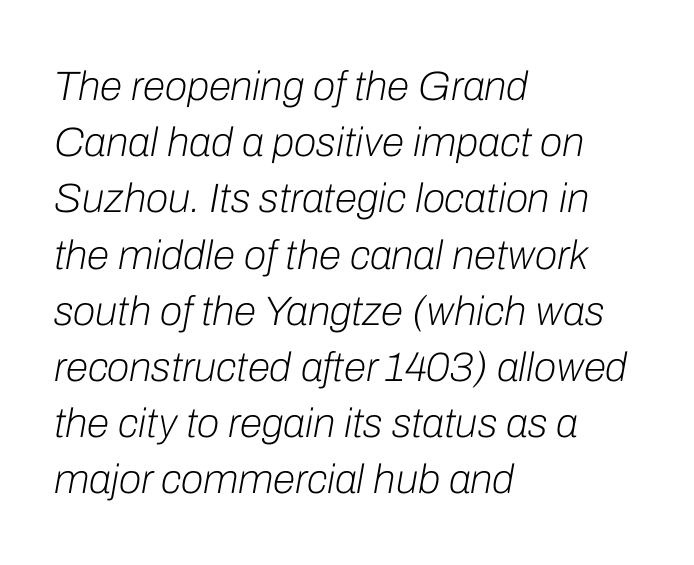
The image shows 41 px light type, italic (leaning right); set left-aligned, normal line spacing (1.37x), normal letter spacing, not underlined; low stroke contrast and a medium x-height.
